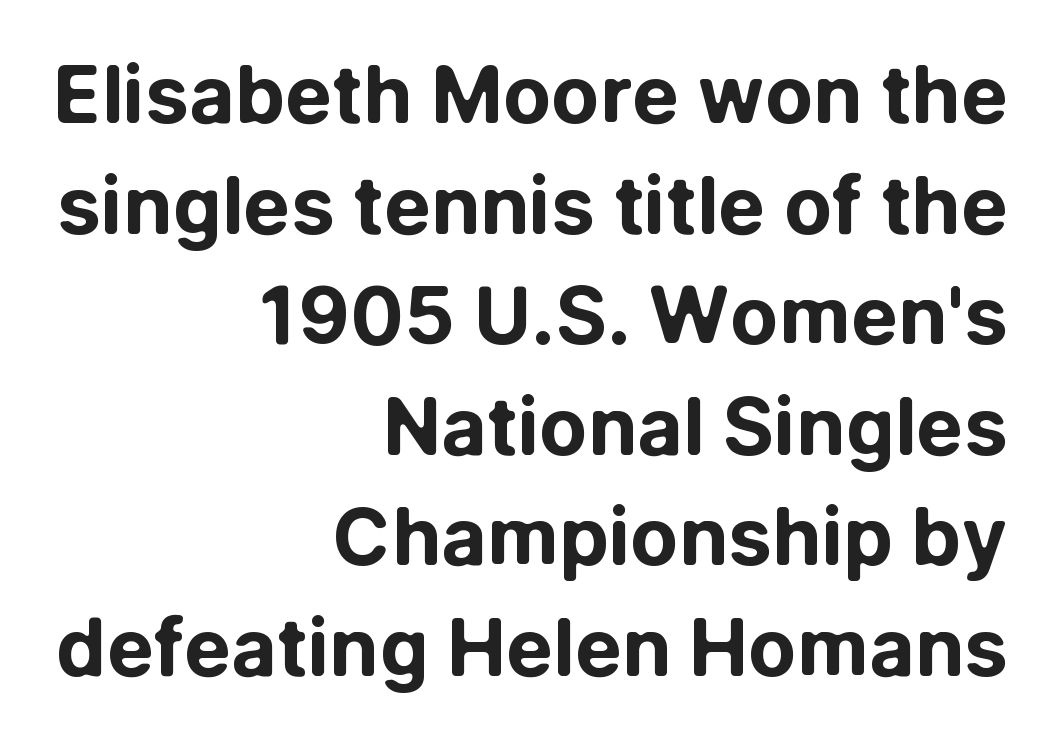
{"serif": "no", "italic": "no", "bold": "yes", "weight": "bold", "width": "normal", "stroke_contrast": "low", "x_height": "medium", "monospaced": "no", "underline": "no", "align": "right", "line_spacing": "normal", "line_spacing_ratio": 1.4, "letter_spacing": "normal", "letter_spacing_em": 0.0, "glyph_px": 79}
